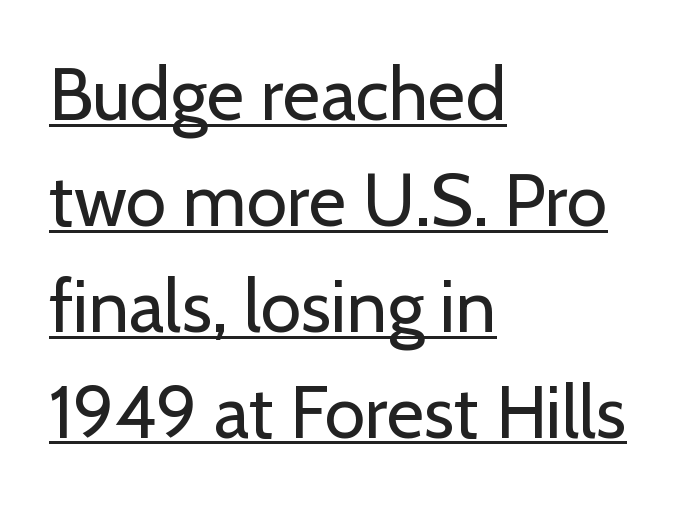
Q: Is the text bold? A: No.
Q: Is the text italic (slanted)? A: No, it is upright.
Q: Is the typeface a serif or a sans-serif typeface? A: Sans-serif.
Q: Is the text underlined? A: Yes.
Q: How is the paragraph aligned? A: Left-aligned.
Q: Is the spacing between letters normal or unusually wide? A: Normal.
Q: Is the spacing between lines tight, normal or loose? A: Normal.
Q: Width (condensed, normal, or wide)? A: Normal.
Q: Stroke contrast? A: Low.
Q: x-height? A: Medium.
Q: Monospaced? A: No.
